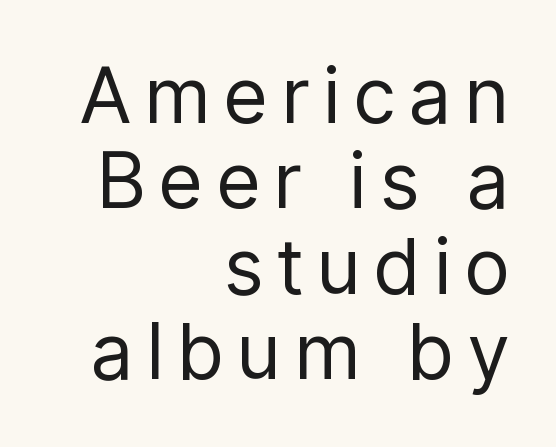
Q: Is the text bold? A: No.
Q: Is the text italic (slanted)? A: No, it is upright.
Q: Is the typeface a serif or a sans-serif typeface? A: Sans-serif.
Q: Is the text underlined? A: No.
Q: How is the paragraph aligned? A: Right-aligned.
Q: Is the spacing between letters normal or unusually wide? A: Unusually wide.
Q: Is the spacing between lines tight, normal or loose? A: Tight.
Q: Width (condensed, normal, or wide)? A: Condensed.
Q: Stroke contrast? A: Low.
Q: x-height? A: Medium.
Q: Monospaced? A: No.
